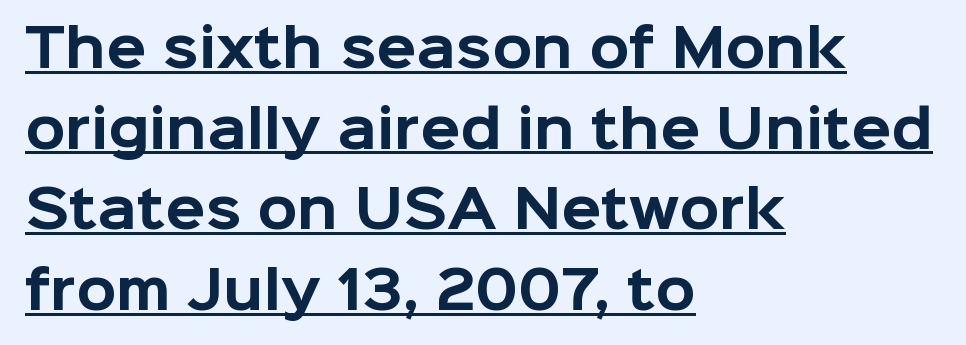
{"serif": "no", "italic": "no", "bold": "yes", "weight": "bold", "width": "normal", "stroke_contrast": "low", "x_height": "medium", "monospaced": "no", "underline": "yes", "align": "left", "line_spacing": "normal", "line_spacing_ratio": 1.55, "letter_spacing": "normal", "letter_spacing_em": 0.0, "glyph_px": 52}
